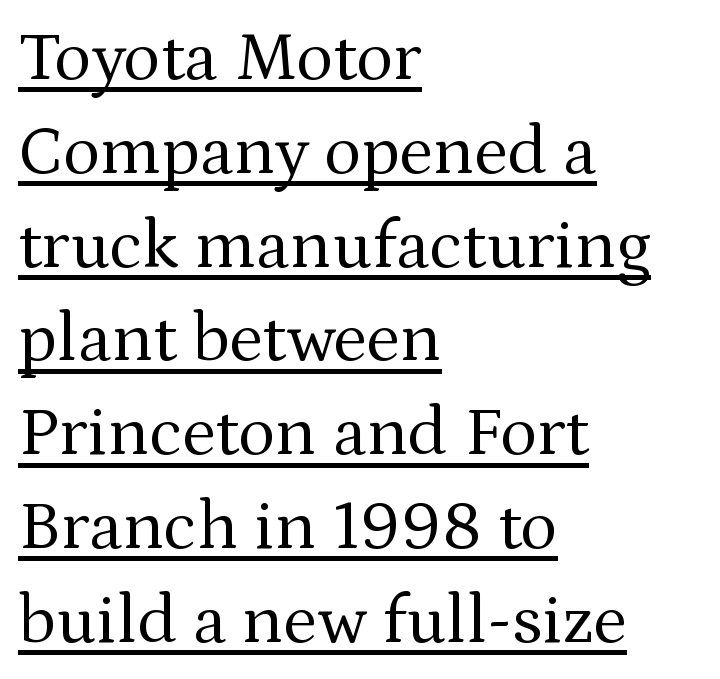
{"serif": "yes", "italic": "no", "bold": "no", "weight": "regular", "width": "normal", "stroke_contrast": "medium", "x_height": "medium", "monospaced": "no", "underline": "yes", "align": "left", "line_spacing": "normal", "line_spacing_ratio": 1.34, "letter_spacing": "normal", "letter_spacing_em": 0.0, "glyph_px": 70}
